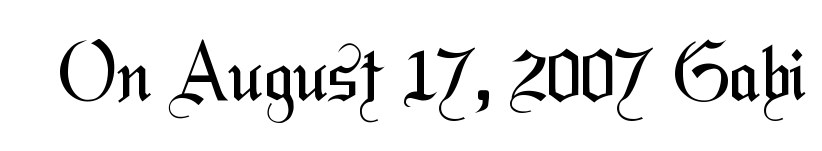
{"serif": "no", "bold": "no", "weight": "regular", "width": "condensed", "stroke_contrast": "medium", "x_height": "medium", "monospaced": "no", "underline": "no", "letter_spacing": "normal", "letter_spacing_em": 0.0, "glyph_px": 74}
